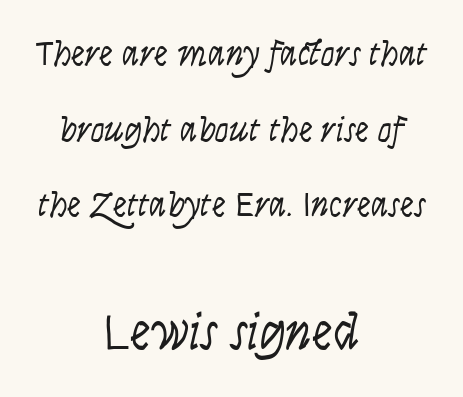
Q: Is the text bold? A: No.
Q: Is the text italic (slanted)? A: Yes.
Q: Is the typeface a serif or a sans-serif typeface? A: Sans-serif.
Q: Is the text underlined? A: No.
Q: How is the paragraph aligned? A: Centered.
Q: Is the spacing between letters normal or unusually wide? A: Normal.
Q: Is the spacing between lines tight, normal or loose? A: Loose.
Q: Which block of text is set in a larger size, the first (top) or the second (bottom)? A: The second (bottom) one.
Q: Width (condensed, normal, or wide)? A: Condensed.
Q: Stroke contrast? A: Low.
Q: x-height? A: Large.
Q: Monospaced? A: No.
